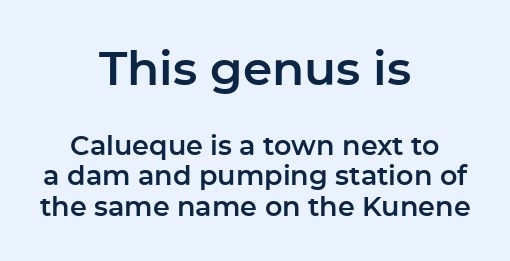
The image shows 47 px sans-serif type, upright; set centered, tight line spacing (1.12x), normal letter spacing, not underlined; the first (top) block is 1.74x larger; low stroke contrast and a medium x-height.
